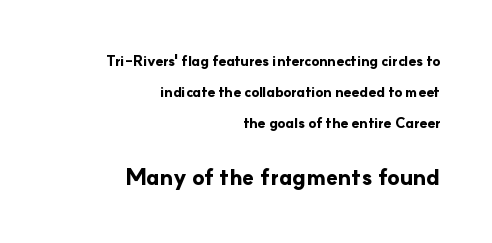
Q: Is the text bold? A: Yes.
Q: Is the text italic (slanted)? A: No, it is upright.
Q: Is the text underlined? A: No.
Q: How is the paragraph aligned? A: Right-aligned.
Q: Is the spacing between letters normal or unusually wide? A: Normal.
Q: Is the spacing between lines tight, normal or loose? A: Loose.
Q: Which block of text is set in a larger size, the first (top) or the second (bottom)? A: The second (bottom) one.
